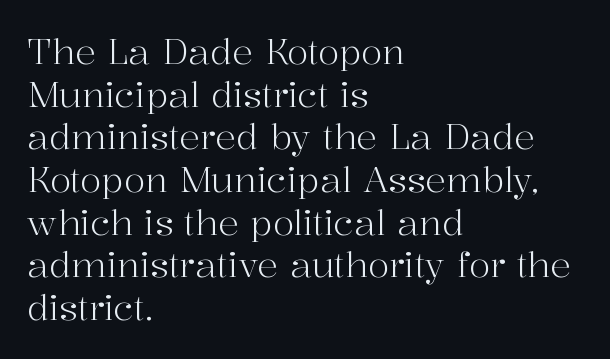
{"serif": "yes", "italic": "no", "bold": "no", "weight": "light", "width": "normal", "stroke_contrast": "high", "x_height": "medium", "monospaced": "no", "underline": "no", "align": "left", "line_spacing_ratio": 1.22, "letter_spacing": "normal", "letter_spacing_em": 0.0, "glyph_px": 35}
